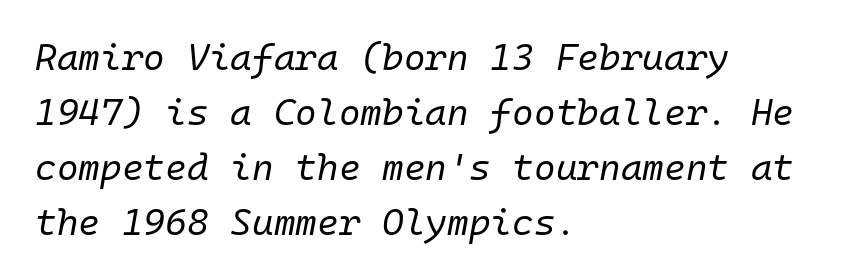
Check the space under the baseline: it is left empty. Tracking here is standard; glyphs follow each other at the usual distance. The rendering uses typewriter-style spacing with identical character cells. Stems here are at most as thick as an everyday book face.
